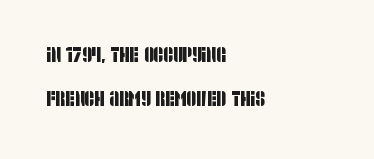
Honestly, the rows look like they've been pulled way apart. Visually the block forms a straight wall on the left and a jagged coastline on the right. Does extra space separate the letters? No, they use regular spacing. Letters rest on an invisible, unmarked baseline.
